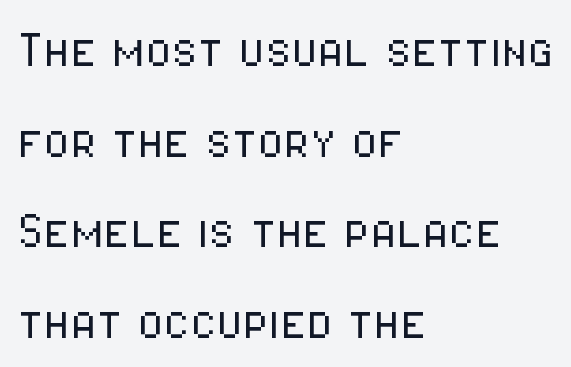
Q: Is the text bold? A: No.
Q: Is the text italic (slanted)? A: No, it is upright.
Q: Is the typeface a serif or a sans-serif typeface? A: Sans-serif.
Q: Is the text underlined? A: No.
Q: How is the paragraph aligned? A: Left-aligned.
Q: Is the spacing between letters normal or unusually wide? A: Normal.
Q: Is the spacing between lines tight, normal or loose? A: Normal.
Q: Width (condensed, normal, or wide)? A: Condensed.
Q: Stroke contrast? A: Low.
Q: x-height? A: Medium.
Q: Monospaced? A: No.
